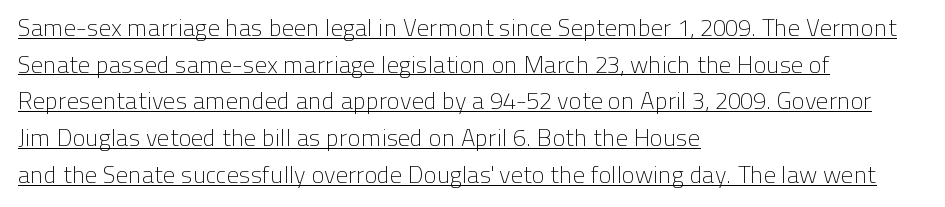
Somebody hit Ctrl+U on this one — the words are underlined. Characters remain perfectly vertical along every line. Reading down the block, your eye returns to a fixed left position each line. The letters sit at their default tracking, neither squeezed nor spread. Summary of vertical rhythm: regular, with standard interline spacing. Stroke mass is kept to a normal reading level or below.
